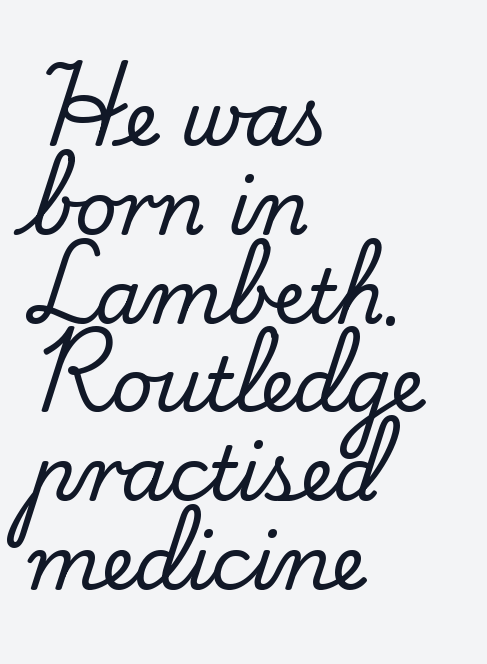
{"serif": "yes", "width": "normal", "stroke_contrast": "low", "x_height": "small", "monospaced": "no", "underline": "no", "align": "left", "line_spacing_ratio": 1.2, "letter_spacing": "normal", "letter_spacing_em": 0.0, "glyph_px": 74}
